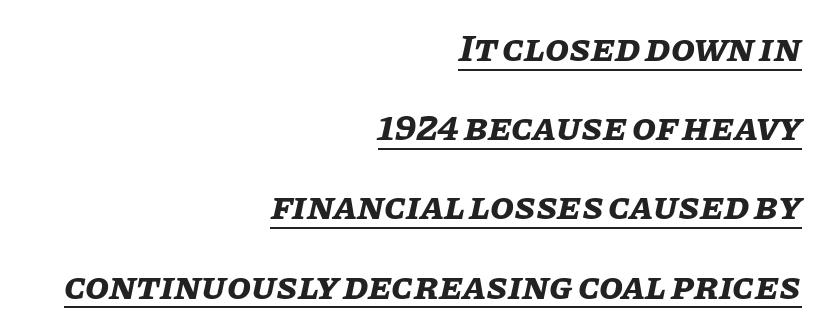
The image shows 39 px bold type, italic (leaning right); set right-aligned, loose line spacing (2.03x), normal letter spacing, underlined; low stroke contrast and a large x-height.
